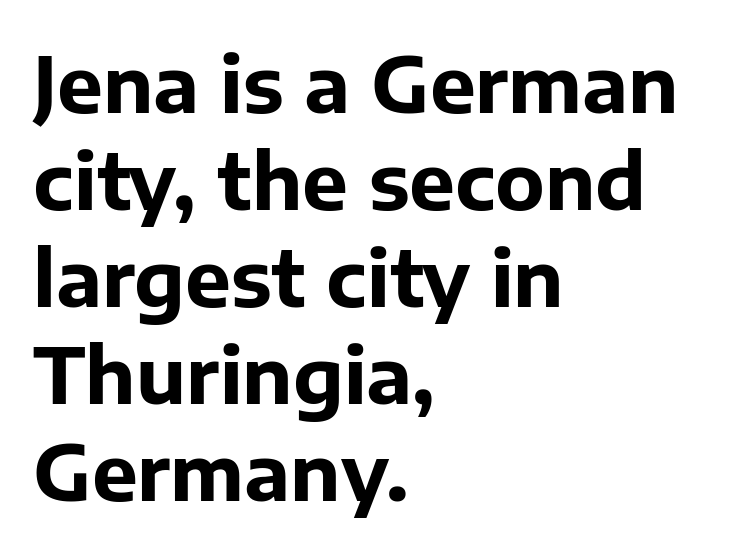
These lines sit exactly where default settings would place them. These lines keep a tight, regular rhythm from letter to letter. Caption: multi-line text, flush left, ragged right. Bold? Absolutely — the strokes are thick and heavy.
